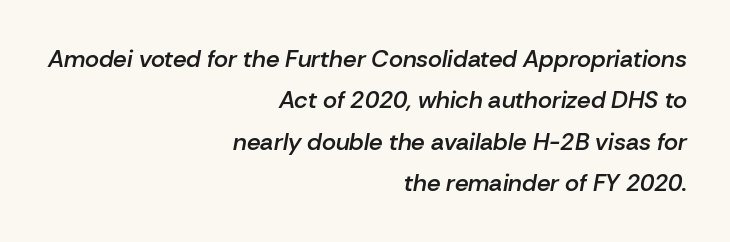
{"italic": "yes", "lean": "right", "slant_degrees": 10, "bold": "semi", "underline": "no", "align": "right", "line_spacing_ratio": 1.72, "letter_spacing": "normal", "letter_spacing_em": 0.0, "glyph_px": 24}
